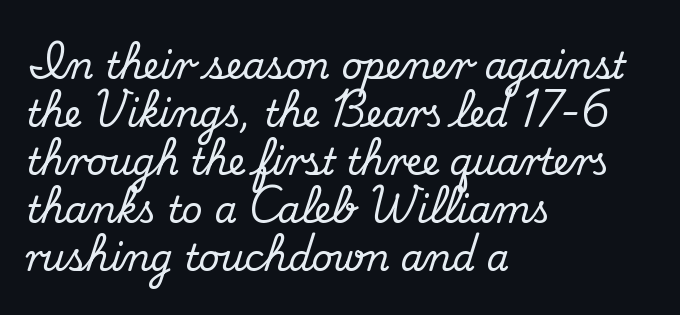
The image shows 36 px serif type; set left-aligned, normal line spacing (1.33x), normal letter spacing, not underlined; medium stroke contrast and a small x-height.
